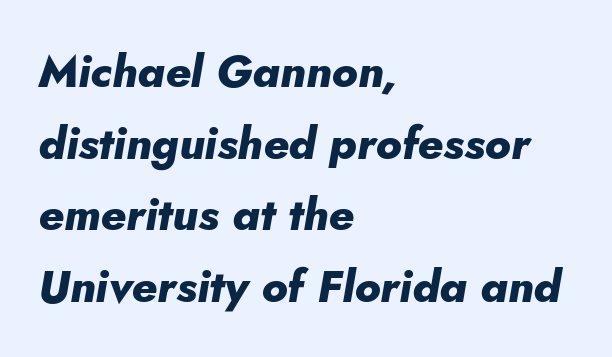
Horizontal bands of white between lines are of average thickness. The rendering uses natural spacing where letterforms have individual widths. The type is set solid horizontally, with unmodified tracking. Decoration check: the copy has no underline.
